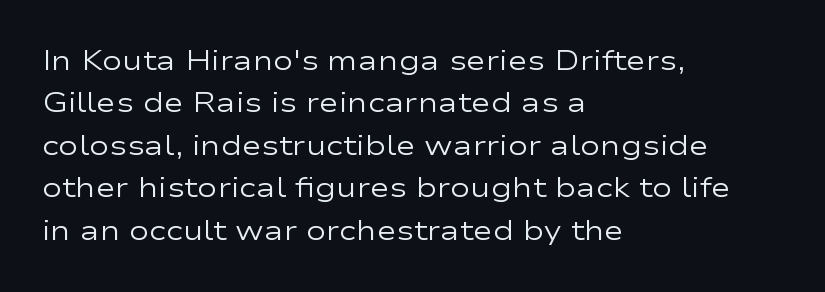
Q: Is the text bold? A: No.
Q: Is the text italic (slanted)? A: No, it is upright.
Q: Is the text underlined? A: No.
Q: How is the paragraph aligned? A: Left-aligned.
Q: Is the spacing between letters normal or unusually wide? A: Normal.
Q: Is the spacing between lines tight, normal or loose? A: Normal.
